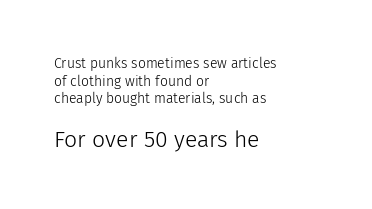
The image shows 23 px text type, upright; set left-aligned, normal line spacing (1.26x), normal letter spacing, not underlined; the second (bottom) block is 1.64x larger.
